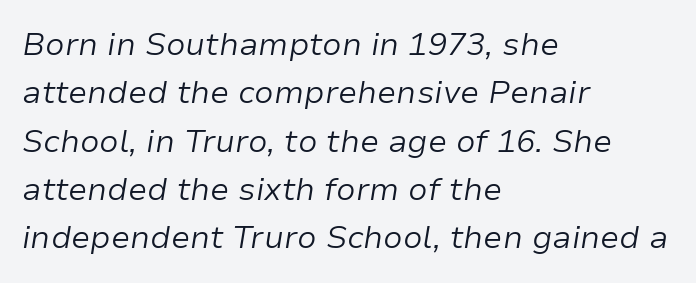
There's an unmistakable incline to the writing here. Spacing verdict: proportional, widths tailored to each character. Short and long lines alike share a common starting point at left. Just letters on the line, the space beneath them empty. Ink coverage per letter is moderate at most. Compared with typical paragraphs, the rows here are spaced about the same.
